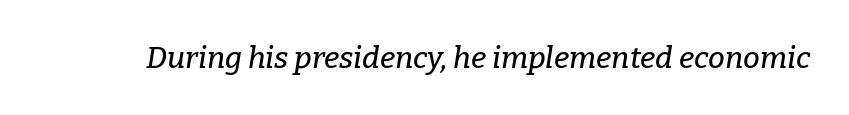
{"serif": "yes", "italic": "yes", "lean": "right", "slant_degrees": 9, "width": "normal", "stroke_contrast": "low", "x_height": "medium", "monospaced": "no", "underline": "no", "letter_spacing": "normal", "letter_spacing_em": 0.0, "glyph_px": 30}
